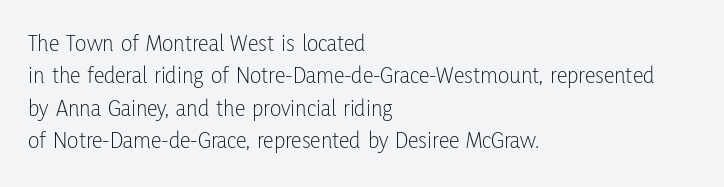
The image shows 24 px text type, upright; set left-aligned, normal line spacing (1.35x), normal letter spacing, not underlined.
